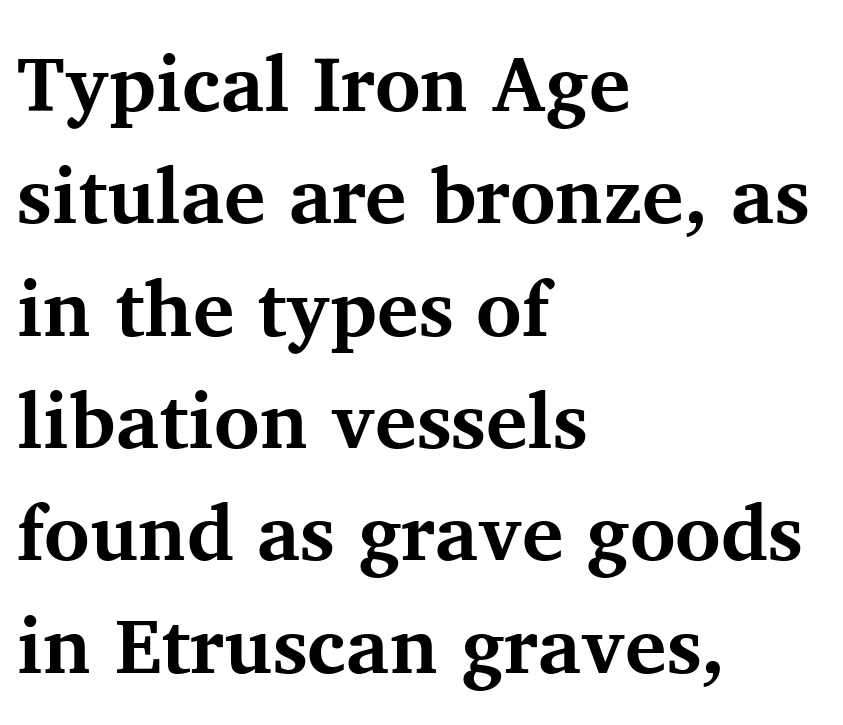
{"serif": "yes", "italic": "no", "bold": "yes", "weight": "bold", "width": "normal", "stroke_contrast": "medium", "x_height": "medium", "monospaced": "no", "underline": "no", "align": "left", "line_spacing": "normal", "line_spacing_ratio": 1.44, "letter_spacing": "normal", "letter_spacing_em": 0.0, "glyph_px": 78}
